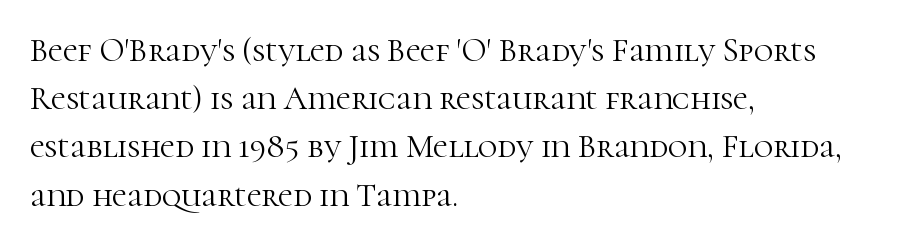
Q: Is the text bold? A: No.
Q: Is the text italic (slanted)? A: No, it is upright.
Q: Is the typeface a serif or a sans-serif typeface? A: Serif.
Q: Is the text underlined? A: No.
Q: How is the paragraph aligned? A: Left-aligned.
Q: Is the spacing between letters normal or unusually wide? A: Normal.
Q: Is the spacing between lines tight, normal or loose? A: Normal.
Q: Width (condensed, normal, or wide)? A: Normal.
Q: Stroke contrast? A: High.
Q: x-height? A: Medium.
Q: Monospaced? A: No.
